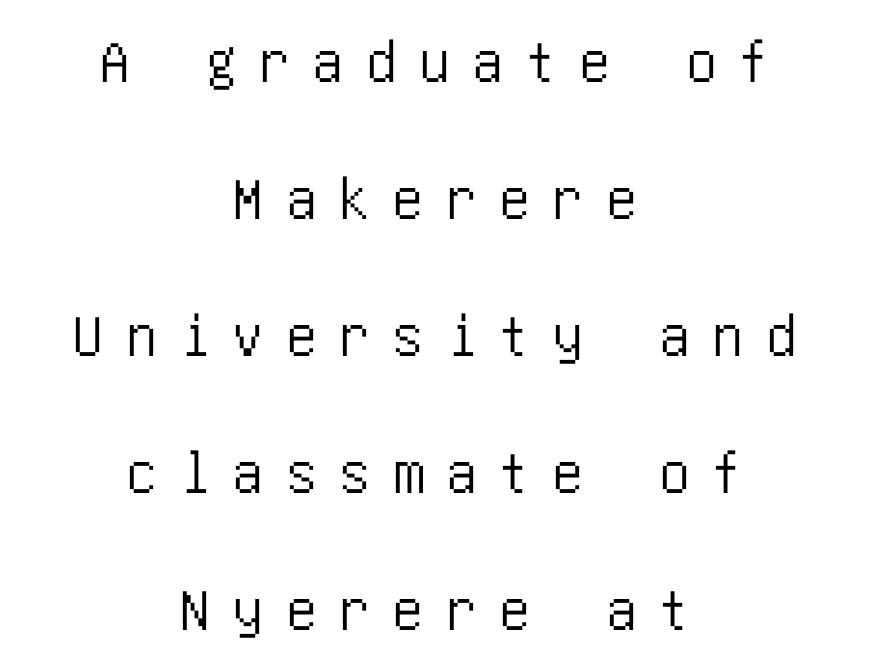
Q: Is the text italic (slanted)? A: No, it is upright.
Q: Is the typeface a serif or a sans-serif typeface? A: Sans-serif.
Q: Is the text underlined? A: No.
Q: How is the paragraph aligned? A: Centered.
Q: Is the spacing between letters normal or unusually wide? A: Unusually wide.
Q: Is the spacing between lines tight, normal or loose? A: Loose.
Q: Width (condensed, normal, or wide)? A: Condensed.
Q: Stroke contrast? A: Low.
Q: x-height? A: Large.
